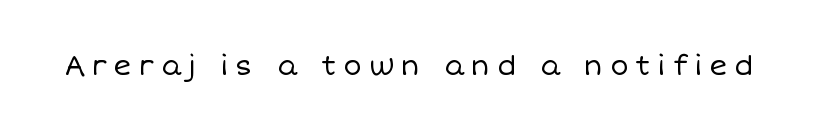
Q: Is the text bold? A: No.
Q: Is the text italic (slanted)? A: No, it is upright.
Q: Is the text underlined? A: No.
Q: Is the spacing between letters normal or unusually wide? A: Unusually wide.
